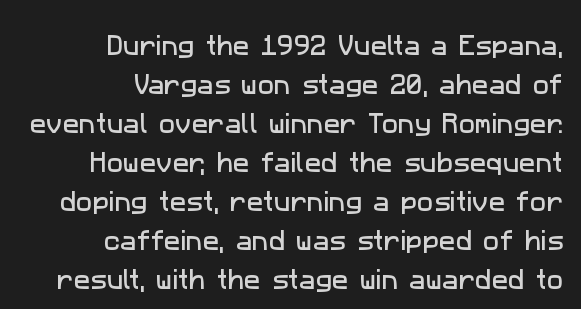
The image shows 22 px text type; set right-aligned, line spacing 1.77x, normal letter spacing, not underlined.
